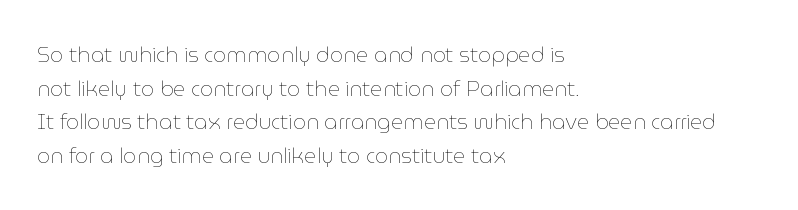
The font's upright variant was chosen for this text. Does the leading feel generous? No, just average. Letters rest on an invisible, unmarked baseline. Heft: none added — not bold. Typeset ragged right — the left edge is the straight one.
